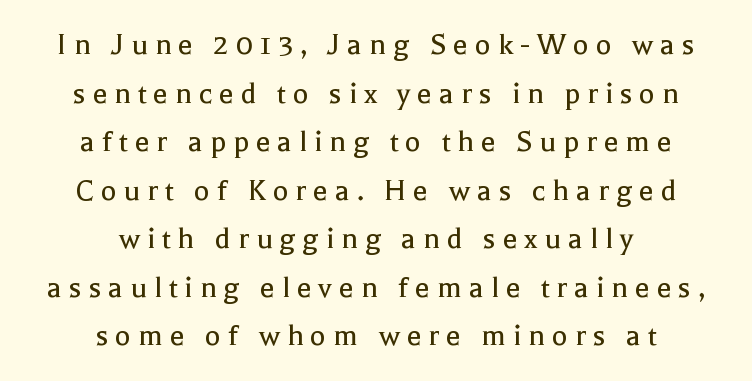
{"serif": "yes", "italic": "no", "bold": "no", "weight": "regular", "width": "normal", "x_height": "medium", "monospaced": "no", "underline": "no", "align": "center", "line_spacing": "normal", "line_spacing_ratio": 1.47, "letter_spacing": "wide", "letter_spacing_em": 0.21, "glyph_px": 33}
